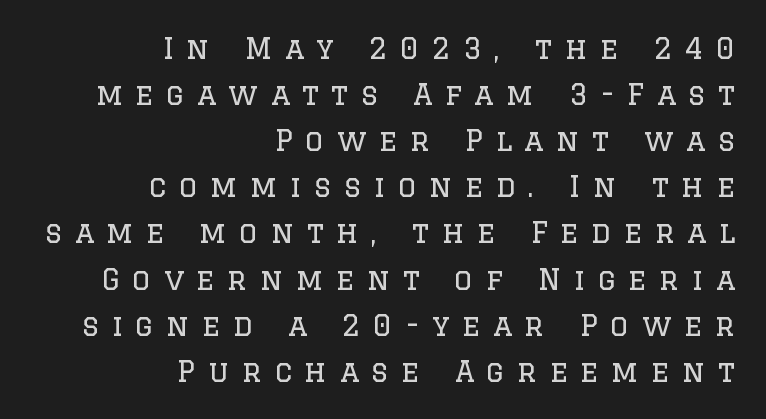
{"serif": "yes", "italic": "no", "bold": "no", "weight": "regular", "width": "normal", "stroke_contrast": "low", "x_height": "large", "monospaced": "no", "underline": "no", "align": "right", "line_spacing": "normal", "line_spacing_ratio": 1.59, "letter_spacing": "wide", "letter_spacing_em": 0.43, "glyph_px": 29}
